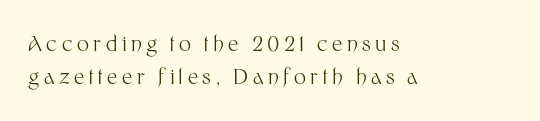
{"italic": "no", "bold": "no", "underline": "no", "align": "left", "line_spacing": "normal", "line_spacing_ratio": 1.59, "letter_spacing": "wide", "letter_spacing_em": 0.21, "glyph_px": 21}
